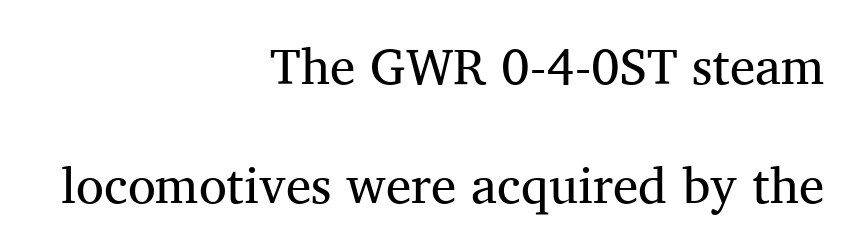
The image shows 51 px regular-weight serif type, upright; set right-aligned, loose line spacing (2.34x), normal letter spacing, not underlined; medium stroke contrast and a medium x-height.
